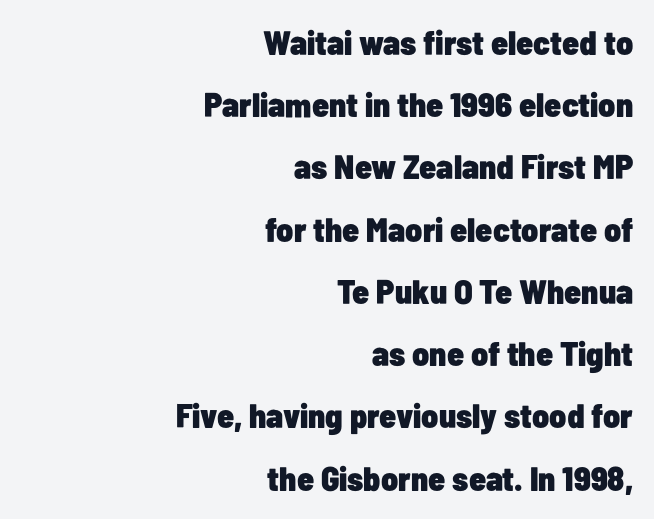
Where is the straight margin? On the right. Do the characters align in a grid? No, the font is proportional. You'd pick this weight for a headline — it's a proper bold. These lines were composed using upright roman letters.
